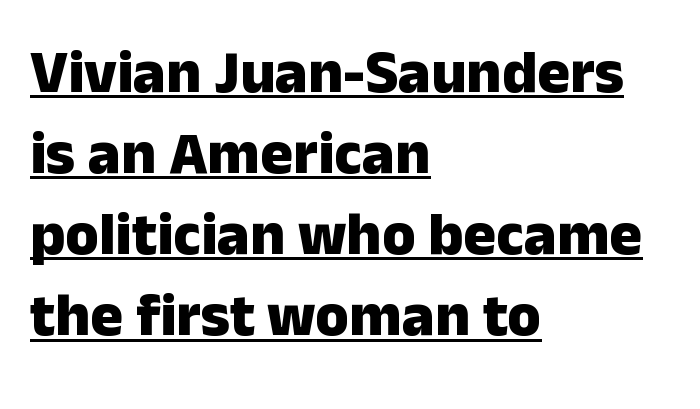
Q: Is the text bold? A: Yes.
Q: Is the text italic (slanted)? A: No, it is upright.
Q: Is the typeface a serif or a sans-serif typeface? A: Sans-serif.
Q: Is the text underlined? A: Yes.
Q: How is the paragraph aligned? A: Left-aligned.
Q: Is the spacing between letters normal or unusually wide? A: Normal.
Q: Is the spacing between lines tight, normal or loose? A: Normal.
Q: Width (condensed, normal, or wide)? A: Normal.
Q: Stroke contrast? A: Low.
Q: x-height? A: Medium.
Q: Monospaced? A: No.
